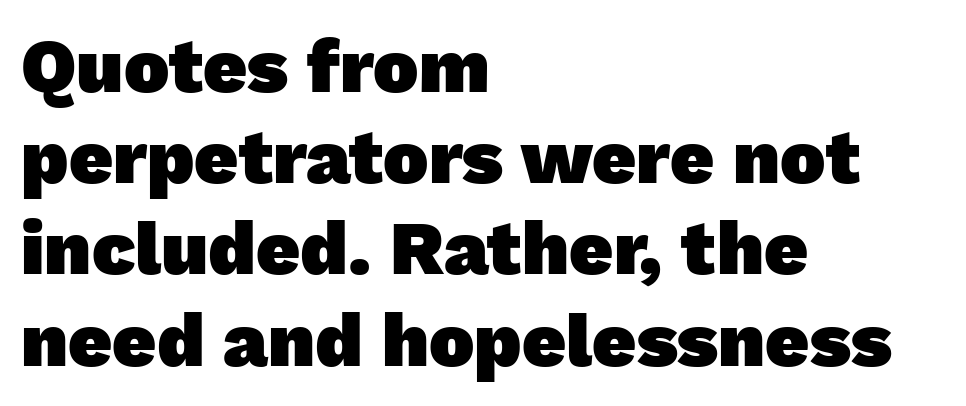
The image shows 76 px heavy sans-serif type; set left-aligned, line spacing 1.2x, normal letter spacing, not underlined; low stroke contrast and a medium x-height.
